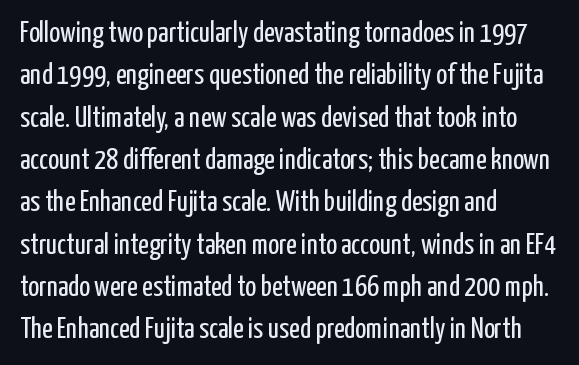
Q: Is the text bold? A: No.
Q: Is the text italic (slanted)? A: No, it is upright.
Q: Is the typeface a serif or a sans-serif typeface? A: Sans-serif.
Q: Is the text underlined? A: No.
Q: How is the paragraph aligned? A: Left-aligned.
Q: Is the spacing between letters normal or unusually wide? A: Normal.
Q: Is the spacing between lines tight, normal or loose? A: Normal.
Q: Width (condensed, normal, or wide)? A: Condensed.
Q: Stroke contrast? A: Low.
Q: x-height? A: Medium.
Q: Monospaced? A: No.
